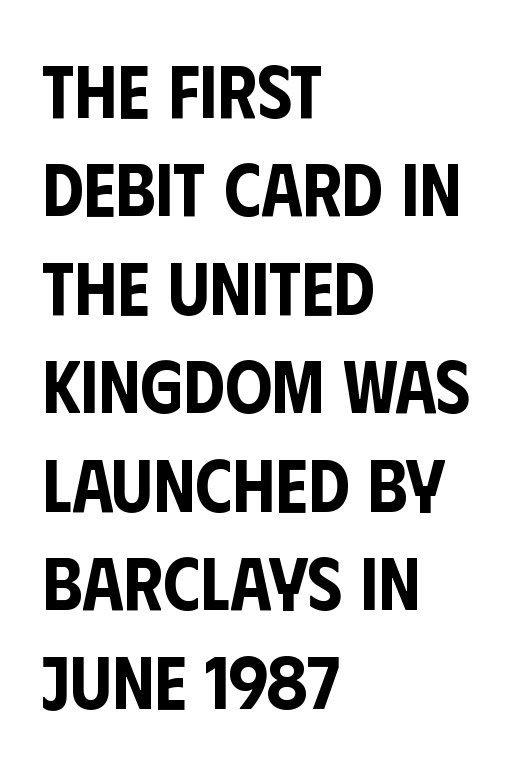
Does the copy run flush right? No — it runs flush left. Underlining? Definitely not there. Look at the tracking — it's just the regular setting, nothing added. Posture: vertical. Evenly set lines give the paragraph a standard silhouette.
